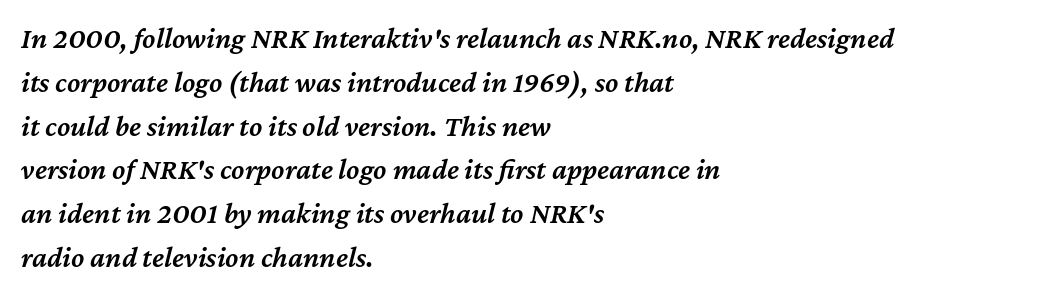
Beneath every word, the page is bare. Whoever set this chose a conventional vertical rhythm. Layout note: lines flush left. Proportional: the letters do not fall into vertical columns. Short note: letters normally spaced.
